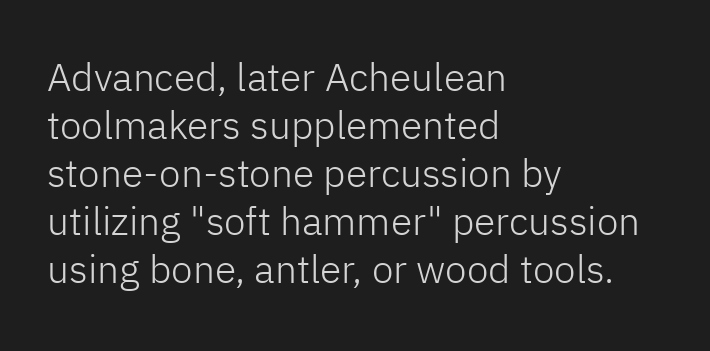
{"serif": "no", "italic": "no", "bold": "no", "weight": "light", "width": "normal", "stroke_contrast": "low", "x_height": "medium", "monospaced": "no", "underline": "no", "align": "left", "line_spacing_ratio": 1.23, "letter_spacing": "normal", "letter_spacing_em": 0.0, "glyph_px": 39}
